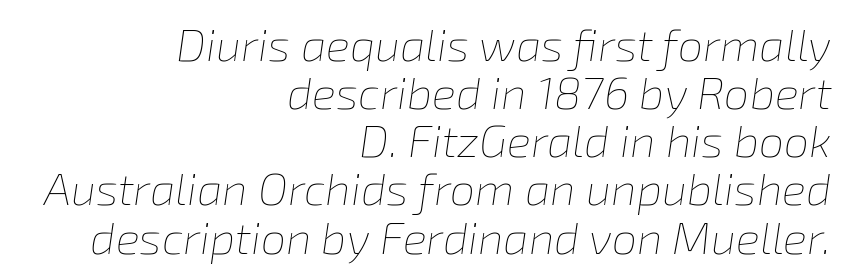
The image shows 45 px thin type, italic (leaning right); set right-aligned, tight line spacing (1.07x), normal letter spacing, not underlined; low stroke contrast and a medium x-height.
